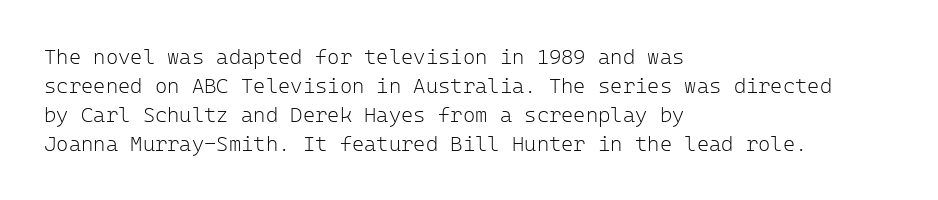
Q: Is the text bold? A: No.
Q: Is the text italic (slanted)? A: No, it is upright.
Q: Is the text underlined? A: No.
Q: How is the paragraph aligned? A: Left-aligned.
Q: Is the spacing between letters normal or unusually wide? A: Normal.
Q: Is the spacing between lines tight, normal or loose? A: Normal.
